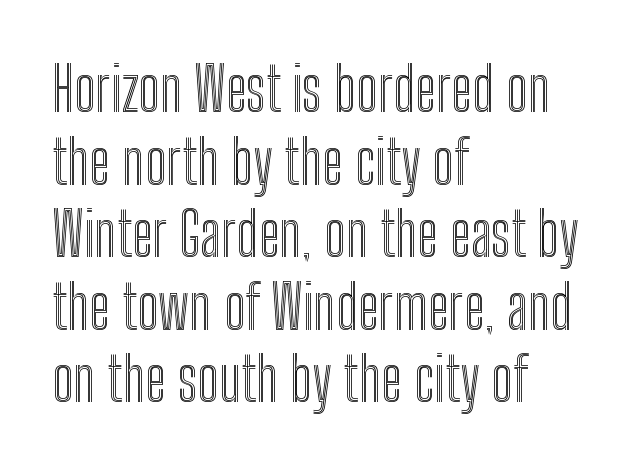
Q: Is the text italic (slanted)? A: No, it is upright.
Q: Is the text underlined? A: No.
Q: How is the paragraph aligned? A: Left-aligned.
Q: Is the spacing between letters normal or unusually wide? A: Normal.
Q: Width (condensed, normal, or wide)? A: Condensed.
Q: x-height? A: Medium.
Q: Monospaced? A: No.
